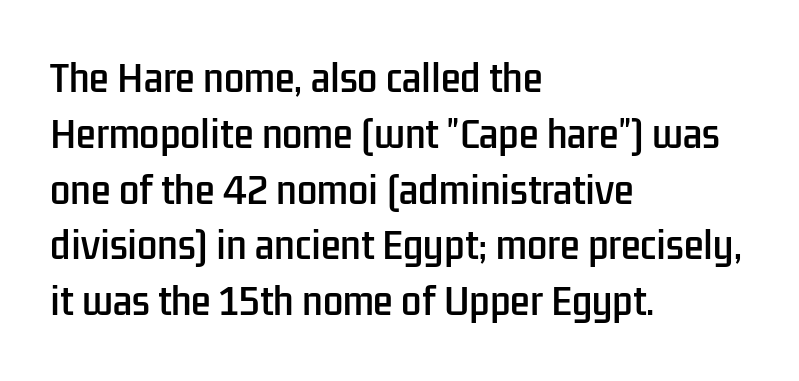
Q: Is the text italic (slanted)? A: No, it is upright.
Q: Is the typeface a serif or a sans-serif typeface? A: Sans-serif.
Q: Is the text underlined? A: No.
Q: How is the paragraph aligned? A: Left-aligned.
Q: Is the spacing between letters normal or unusually wide? A: Normal.
Q: Is the spacing between lines tight, normal or loose? A: Normal.
Q: Width (condensed, normal, or wide)? A: Condensed.
Q: Stroke contrast? A: Low.
Q: x-height? A: Medium.
Q: Monospaced? A: No.
